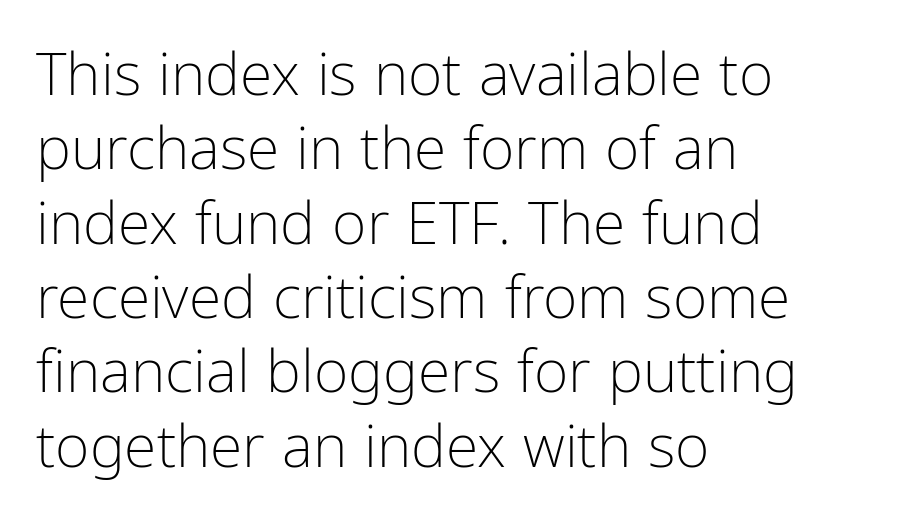
The image shows 59 px light, condensed sans-serif type, upright; set left-aligned, normal line spacing (1.26x), normal letter spacing, not underlined; low stroke contrast and a medium x-height.
